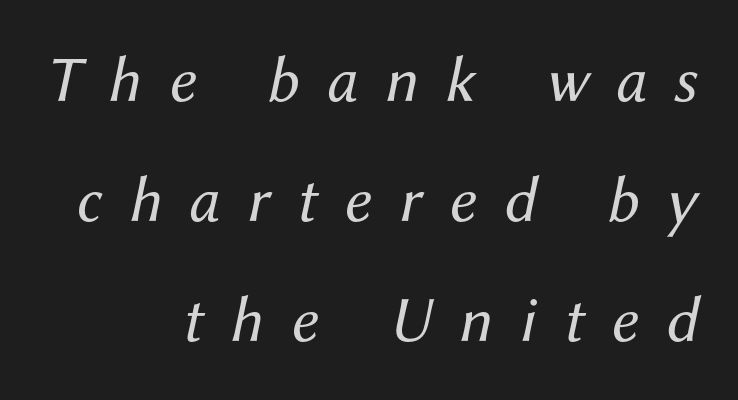
Q: Is the text bold? A: No.
Q: Is the text italic (slanted)? A: Yes, it leans right by about 12 degrees.
Q: Is the text underlined? A: No.
Q: How is the paragraph aligned? A: Right-aligned.
Q: Is the spacing between letters normal or unusually wide? A: Unusually wide.
Q: Width (condensed, normal, or wide)? A: Normal.
Q: Stroke contrast? A: Medium.
Q: x-height? A: Medium.
Q: Monospaced? A: No.
